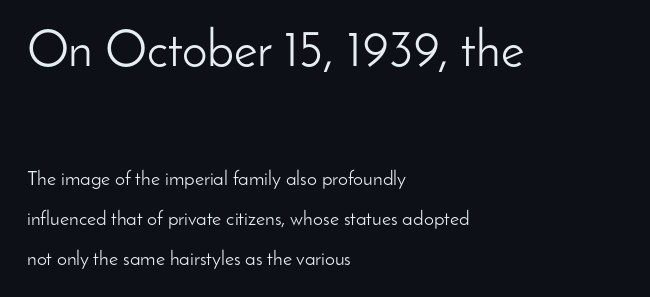
Q: Is the text bold? A: No.
Q: Is the text italic (slanted)? A: No, it is upright.
Q: Is the typeface a serif or a sans-serif typeface? A: Sans-serif.
Q: Is the text underlined? A: No.
Q: How is the paragraph aligned? A: Left-aligned.
Q: Is the spacing between letters normal or unusually wide? A: Normal.
Q: Is the spacing between lines tight, normal or loose? A: Loose.
Q: Which block of text is set in a larger size, the first (top) or the second (bottom)? A: The first (top) one.
Q: Width (condensed, normal, or wide)? A: Normal.
Q: Stroke contrast? A: Low.
Q: x-height? A: Small.
Q: Monospaced? A: No.
